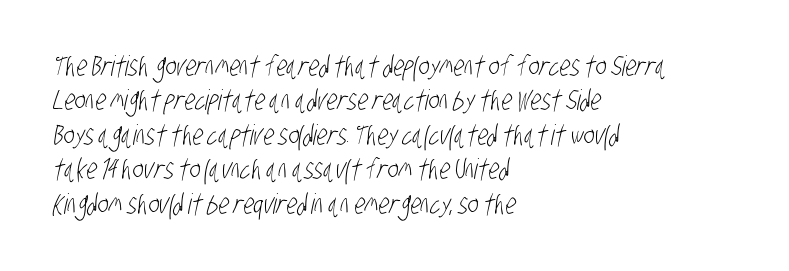
Q: Is the text bold? A: No.
Q: Is the typeface a serif or a sans-serif typeface? A: Sans-serif.
Q: Is the text underlined? A: No.
Q: How is the paragraph aligned? A: Left-aligned.
Q: Is the spacing between letters normal or unusually wide? A: Normal.
Q: Width (condensed, normal, or wide)? A: Condensed.
Q: Stroke contrast? A: Low.
Q: x-height? A: Large.
Q: Monospaced? A: No.
